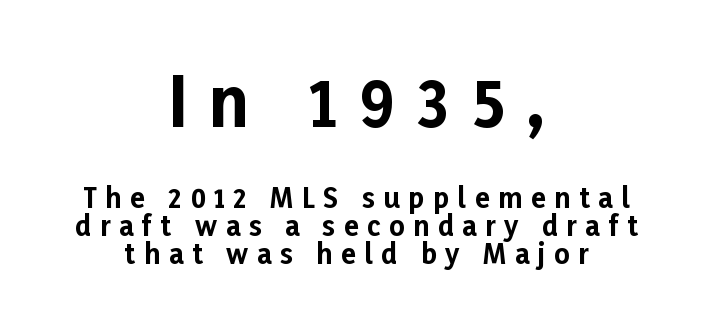
Typographically, this falls in the sans-serif category. The passage shown begins with its larger block and ends with its smaller one. Style check: upright. No word sits above an underline. The passage is arranged like a title page — every line centered.
